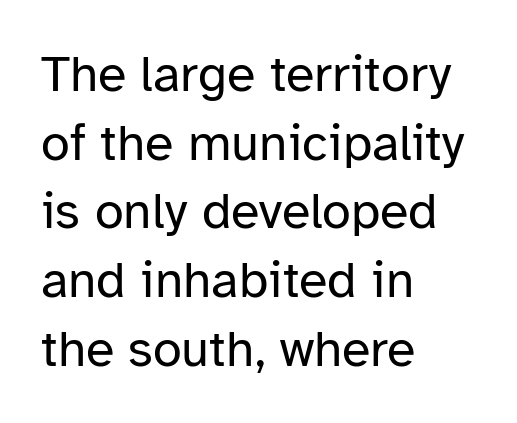
Q: Is the text bold? A: No.
Q: Is the text italic (slanted)? A: No, it is upright.
Q: Is the typeface a serif or a sans-serif typeface? A: Sans-serif.
Q: Is the text underlined? A: No.
Q: How is the paragraph aligned? A: Left-aligned.
Q: Is the spacing between letters normal or unusually wide? A: Normal.
Q: Is the spacing between lines tight, normal or loose? A: Normal.
Q: Width (condensed, normal, or wide)? A: Normal.
Q: Stroke contrast? A: Low.
Q: x-height? A: Medium.
Q: Monospaced? A: No.
